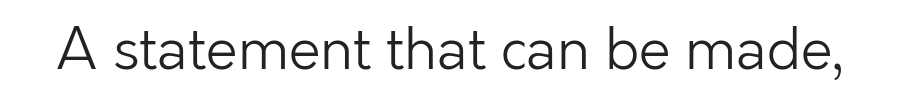
The image shows 57 px light sans-serif type, upright; set normal letter spacing, not underlined; low stroke contrast and a medium x-height.
